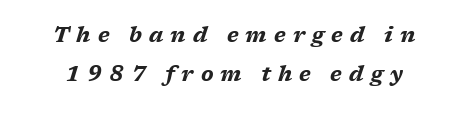
{"italic": "yes", "lean": "right", "slant_degrees": 17, "bold": "yes", "underline": "no", "line_spacing_ratio": 1.88, "letter_spacing": "wide", "letter_spacing_em": 0.34, "glyph_px": 21}
